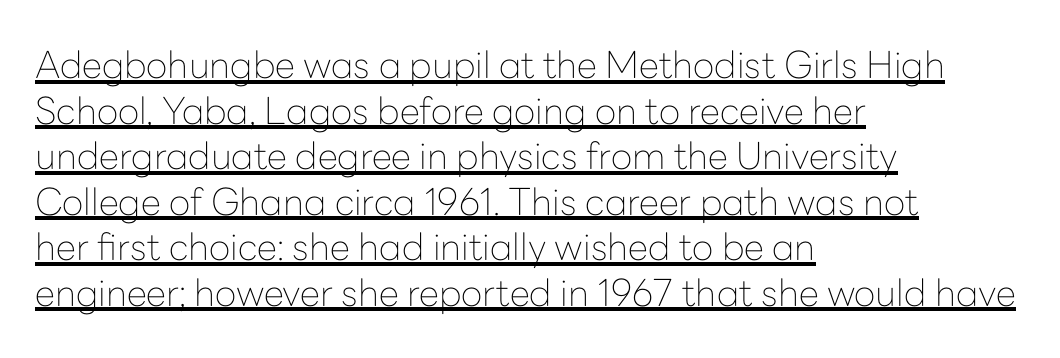
One-word summary of the alignment: left. Weight class: somewhere from thin through regular. The letters advance in unequal steps, a hallmark of proportional type. The face used here is rendered with its standard letterfit. No italicization has been applied; the sample stays upright.
